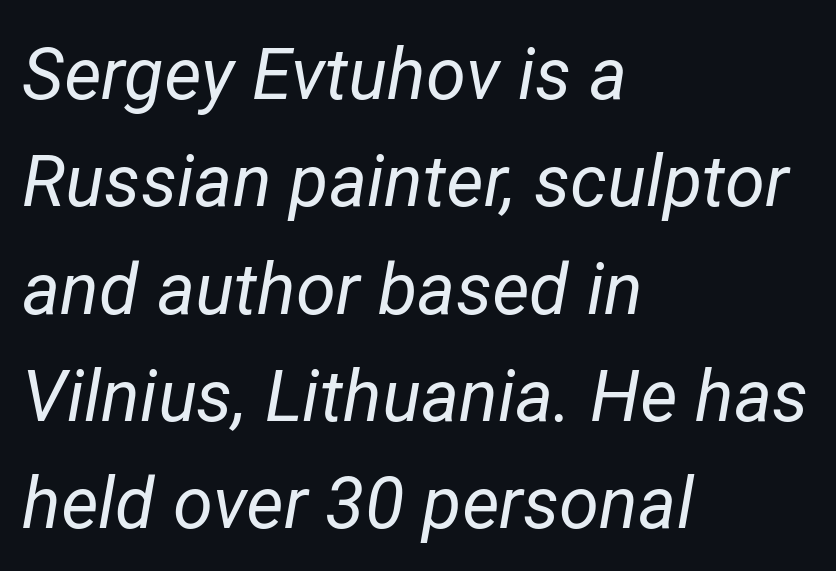
The image shows 72 px regular-weight type, italic (leaning right); set left-aligned, normal line spacing (1.49x), normal letter spacing, not underlined; low stroke contrast and a medium x-height.
